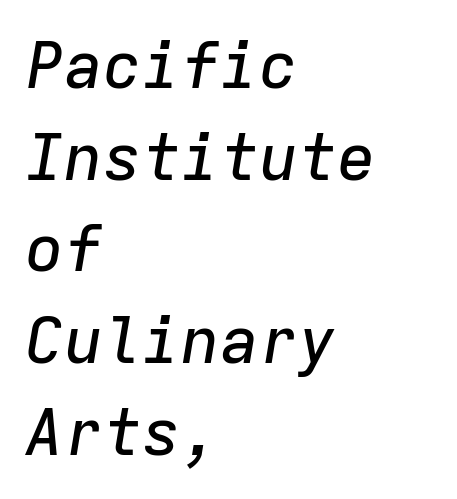
The block of text has a typical density, with ordinary space between rows. This sample uses an oblique cut, with every glyph tilted off the vertical. Caption: standard tracking, unaltered. Letters rest on an invisible, unmarked baseline. The face used here is monospaced, like something from a code editor. Line starts are locked; line ends wander.
